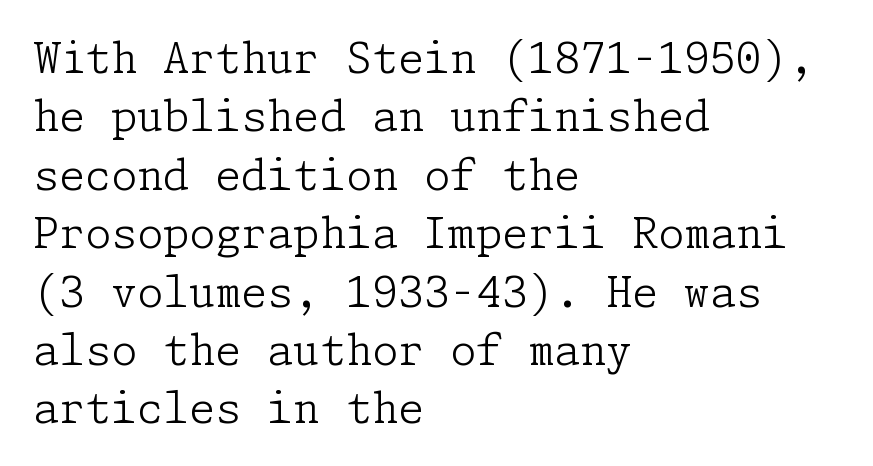
The image shows 42 px light serif type, upright; set left-aligned, normal line spacing (1.39x), normal letter spacing, not underlined; low stroke contrast and a medium x-height.
